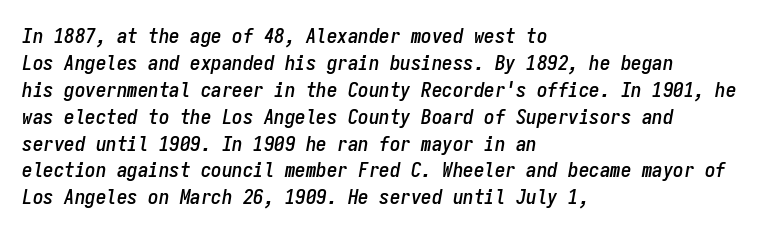
The image shows 21 px text type, italic (leaning right); set left-aligned, normal line spacing (1.28x), normal letter spacing, not underlined.
